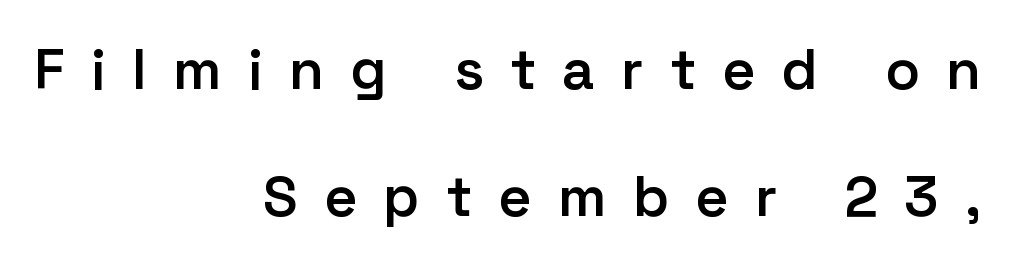
{"serif": "no", "italic": "no", "bold": "semi", "weight": "semibold", "width": "normal", "stroke_contrast": "low", "x_height": "medium", "monospaced": "no", "underline": "no", "align": "right", "line_spacing": "loose", "line_spacing_ratio": 2.23, "letter_spacing": "wide", "letter_spacing_em": 0.46, "glyph_px": 57}
